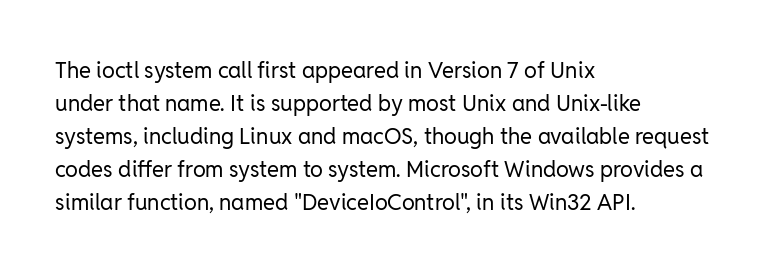
In terms of leading, this rendering sits right in the middle. Quick note: not italic, upright. Stems here are at most as thick as an everyday book face. Letter spacing: default.
